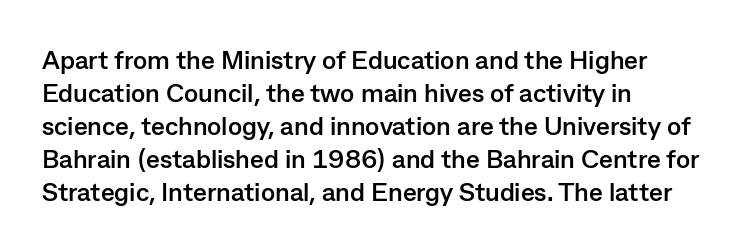
The leading is moderate, giving the passage an even texture. A dark, heavy texture on the line: the type is bold. Descenders hang freely into open space. Letter spacing: default. Notice how the passage keeps a crisp vertical edge on the left only. This is roman type, the default non-slanted kind.
